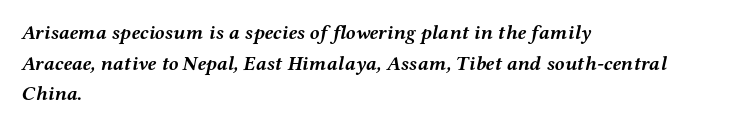
{"italic": "yes", "lean": "right", "slant_degrees": 12, "bold": "yes", "underline": "no", "align": "left", "line_spacing": "normal", "line_spacing_ratio": 1.53, "letter_spacing": "normal", "letter_spacing_em": 0.0, "glyph_px": 20}
